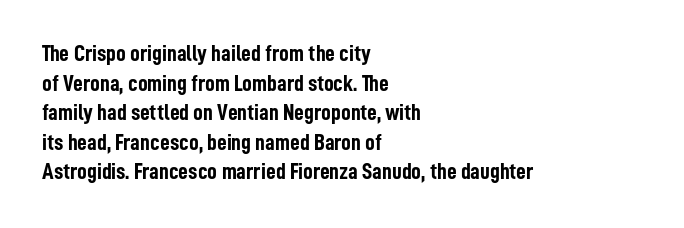
Nobody drew a line under any word here. The lettering stays uniformly vertical, giving the passage a roman look. Each word holds together tightly as a unit, with standard inter-letter gaps. A student would call this left alignment; a typographer would say flush left, rag right. Typographic density is high because the face is bold.
